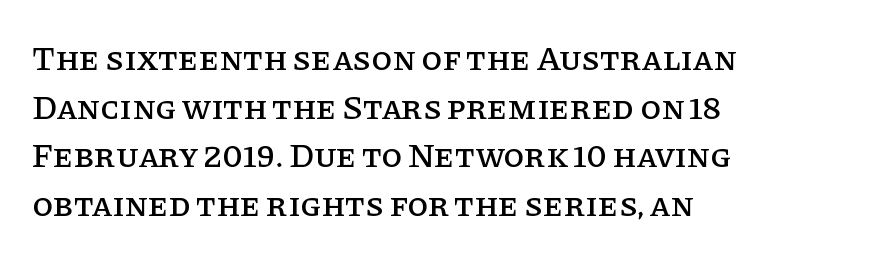
A typesetter would mark this as roman, not italic. Notice how the passage keeps a crisp vertical edge on the left only. A clean baseline with only descenders dipping below it. There is no visible air inserted between adjacent glyphs.
